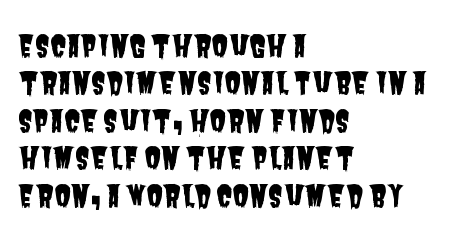
The passage shown is typeset with a sans-serif family. Nothing unusual about the tracking: characters are spaced as the font intends. Varying glyph widths throughout — classic text-font behaviour. Honestly, there is no underline to notice here at all. Students, observe: this is what conventionally led text looks like. If you drew a ruler down the left edge, every line would touch it.
